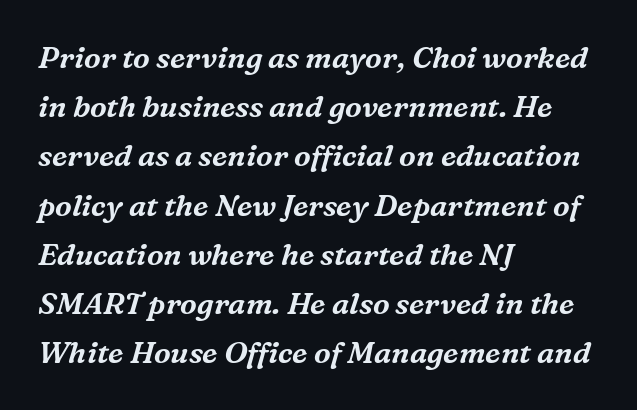
{"serif": "yes", "italic": "yes", "lean": "right", "slant_degrees": 16, "width": "normal", "stroke_contrast": "medium", "x_height": "medium", "monospaced": "no", "underline": "no", "align": "left", "line_spacing": "normal", "line_spacing_ratio": 1.64, "letter_spacing": "normal", "letter_spacing_em": 0.0, "glyph_px": 30}
